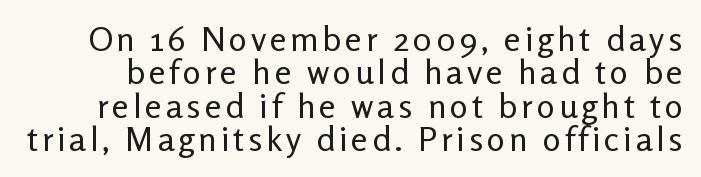
Q: Is the text bold? A: No.
Q: Is the text italic (slanted)? A: No, it is upright.
Q: Is the typeface a serif or a sans-serif typeface? A: Sans-serif.
Q: Is the text underlined? A: No.
Q: Is the spacing between lines tight, normal or loose? A: Tight.
Q: Width (condensed, normal, or wide)? A: Normal.
Q: Stroke contrast? A: Low.
Q: x-height? A: Medium.
Q: Monospaced? A: No.
